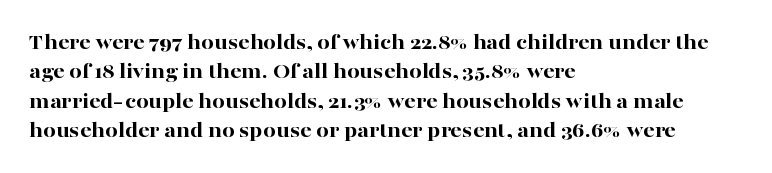
Q: Is the text bold? A: Yes.
Q: Is the text italic (slanted)? A: No, it is upright.
Q: Is the text underlined? A: No.
Q: How is the paragraph aligned? A: Left-aligned.
Q: Is the spacing between letters normal or unusually wide? A: Normal.
Q: Is the spacing between lines tight, normal or loose? A: Normal.
